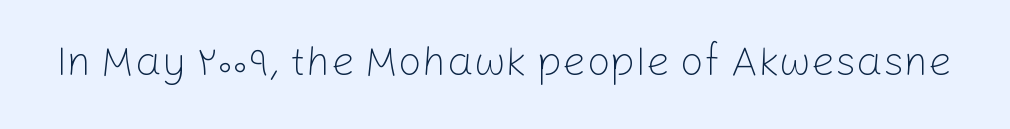
{"serif": "no", "italic": "no", "bold": "no", "weight": "light", "width": "normal", "stroke_contrast": "low", "x_height": "medium", "monospaced": "no", "underline": "no", "letter_spacing": "normal", "letter_spacing_em": 0.0, "glyph_px": 42}
